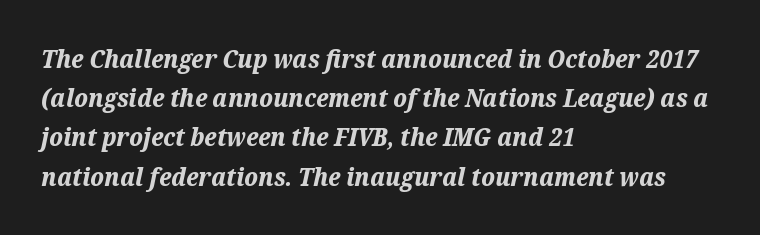
{"italic": "yes", "lean": "right", "slant_degrees": 12, "bold": "yes", "underline": "no", "align": "left", "line_spacing": "normal", "line_spacing_ratio": 1.57, "letter_spacing": "normal", "letter_spacing_em": 0.0, "glyph_px": 25}
